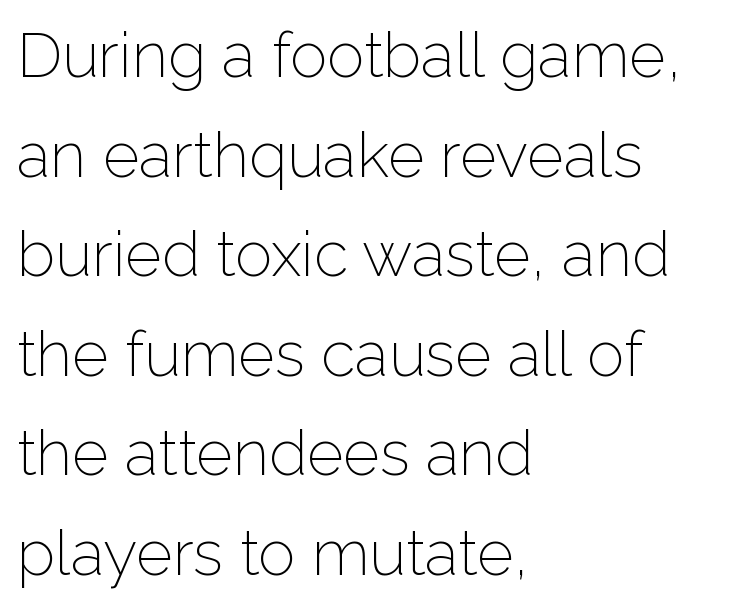
This rendering uses left alignment, leaving the right contour irregular. Nope, not italic — everything's standing straight. The rendering keeps characters at their native spacing. Letters have the restrained weight of plain body copy at most. Is this a fixed-width face? No — the glyphs have proportional, varying widths.
